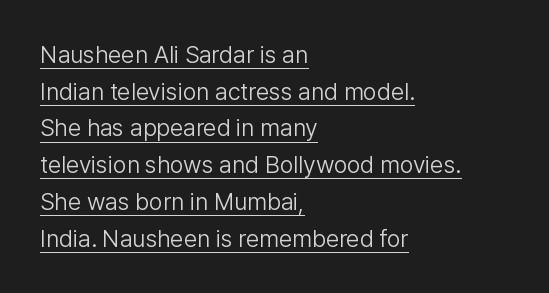
The image shows 24 px text type, upright; set left-aligned, normal line spacing (1.53x), normal letter spacing, underlined.
